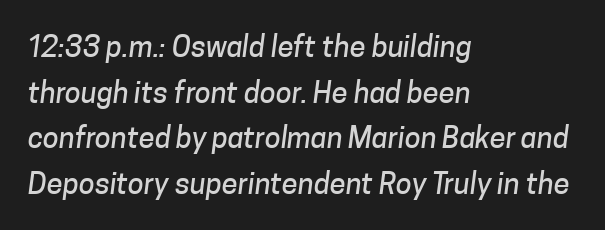
{"serif": "no", "width": "normal", "stroke_contrast": "low", "x_height": "medium", "monospaced": "no", "underline": "no", "align": "left", "line_spacing": "normal", "line_spacing_ratio": 1.57, "letter_spacing": "normal", "letter_spacing_em": 0.0, "glyph_px": 29}
